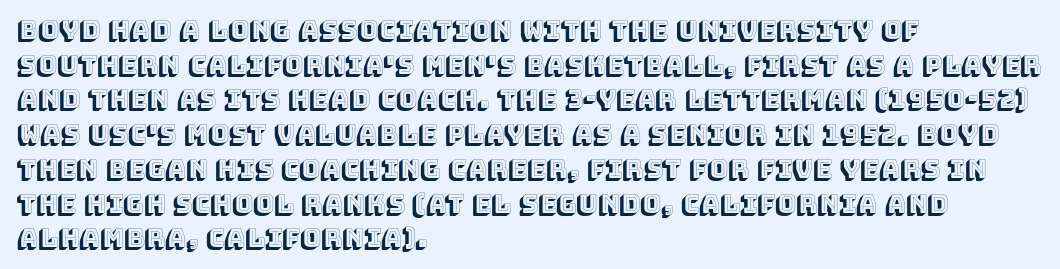
Q: Is the text italic (slanted)? A: No, it is upright.
Q: Is the text underlined? A: No.
Q: How is the paragraph aligned? A: Left-aligned.
Q: Is the spacing between letters normal or unusually wide? A: Normal.
Q: Is the spacing between lines tight, normal or loose? A: Normal.
